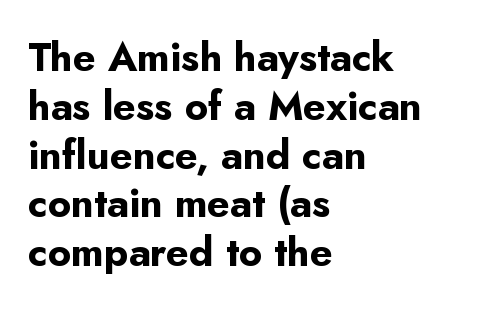
The image shows 40 px bold sans-serif type, upright; set left-aligned, line spacing 1.22x, normal letter spacing, not underlined; low stroke contrast and a small x-height.
